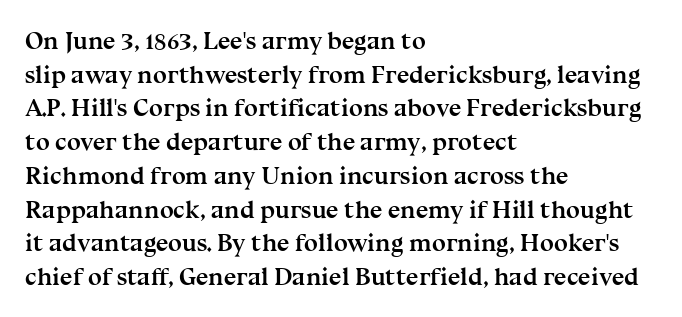
Students, note that the glyphs here touch the page at normal intervals. Chunky letters — that's bold for sure. Descenders are the only things crossing below the line. Notice how the passage keeps a crisp vertical edge on the left only.
